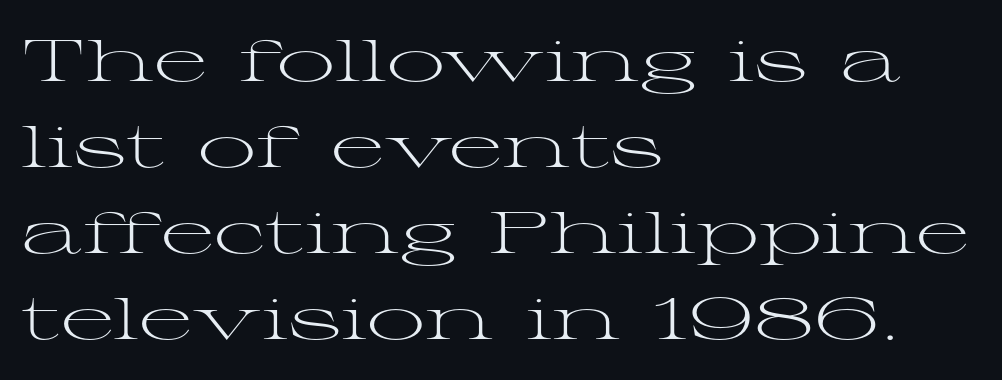
Q: Is the text bold? A: No.
Q: Is the text italic (slanted)? A: No, it is upright.
Q: Is the typeface a serif or a sans-serif typeface? A: Serif.
Q: Is the text underlined? A: No.
Q: How is the paragraph aligned? A: Left-aligned.
Q: Is the spacing between letters normal or unusually wide? A: Normal.
Q: Is the spacing between lines tight, normal or loose? A: Normal.
Q: Width (condensed, normal, or wide)? A: Wide.
Q: Stroke contrast? A: Medium.
Q: x-height? A: Medium.
Q: Monospaced? A: No.
